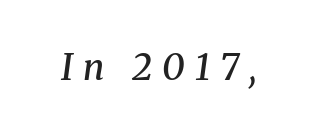
Compared with an ordinary text face, these strokes are moderately heavier — a semibold. Characters are canted at an angle relative to the baseline's perpendicular. Here the glyphs are tracked loosely, breaking word shapes into spaced letters. Descenders are the only things crossing below the line.
